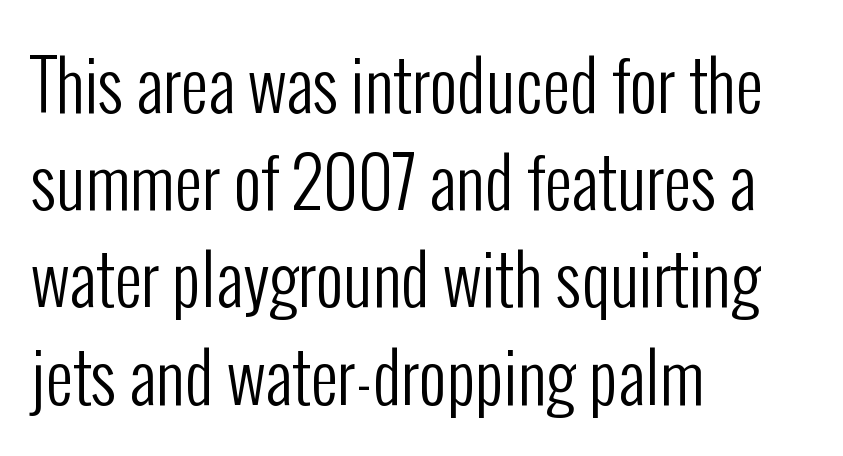
Q: Is the text bold? A: No.
Q: Is the text italic (slanted)? A: No, it is upright.
Q: Is the typeface a serif or a sans-serif typeface? A: Sans-serif.
Q: Is the text underlined? A: No.
Q: How is the paragraph aligned? A: Left-aligned.
Q: Is the spacing between letters normal or unusually wide? A: Normal.
Q: Is the spacing between lines tight, normal or loose? A: Normal.
Q: Width (condensed, normal, or wide)? A: Condensed.
Q: Stroke contrast? A: Low.
Q: x-height? A: Medium.
Q: Monospaced? A: No.
